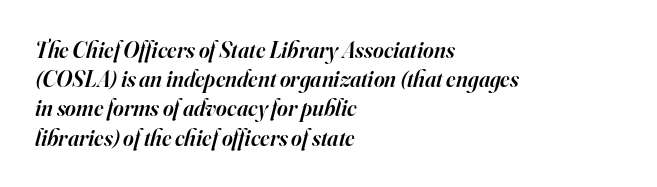
{"italic": "yes", "lean": "right", "slant_degrees": 16, "bold": "semi", "underline": "no", "align": "left", "line_spacing": "normal", "line_spacing_ratio": 1.27, "letter_spacing": "normal", "letter_spacing_em": 0.0, "glyph_px": 23}
